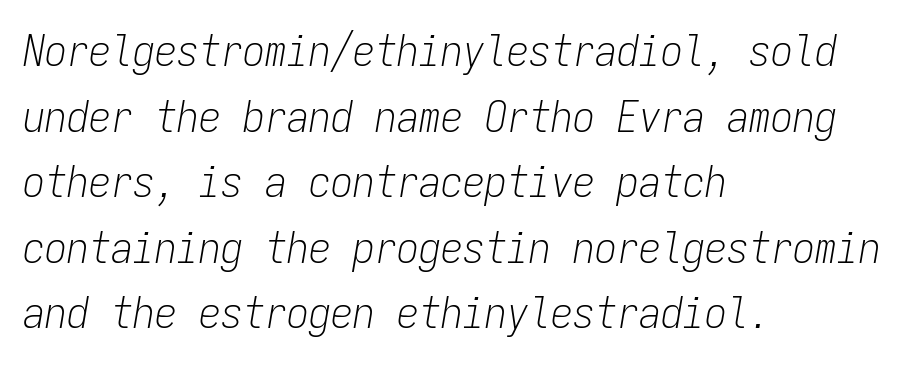
The image shows 44 px light, condensed type, italic (leaning right), monospaced; set left-aligned, normal line spacing (1.49x), normal letter spacing, not underlined; low stroke contrast and a medium x-height.
